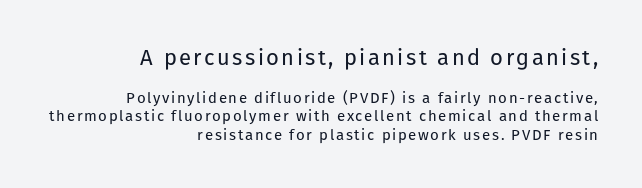
{"italic": "no", "bold": "no", "underline": "no", "align": "right", "line_spacing_ratio": 1.21, "larger_block": "first", "size_ratio": 1.47, "glyph_px": 22}
